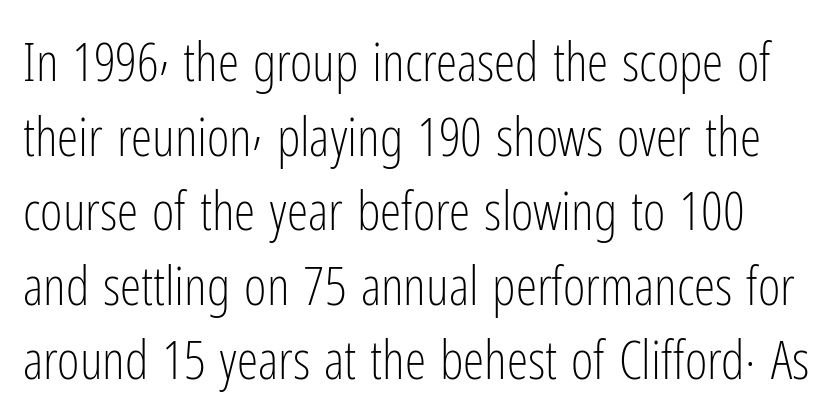
The image shows 54 px light, condensed sans-serif type, upright; set normal line spacing (1.38x), normal letter spacing, not underlined; low stroke contrast and a medium x-height.
